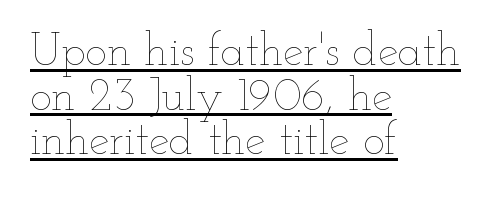
Q: Is the text bold? A: No.
Q: Is the text italic (slanted)? A: No, it is upright.
Q: Is the text underlined? A: Yes.
Q: How is the paragraph aligned? A: Left-aligned.
Q: Is the spacing between letters normal or unusually wide? A: Normal.
Q: Is the spacing between lines tight, normal or loose? A: Tight.
Q: Width (condensed, normal, or wide)? A: Wide.
Q: Stroke contrast? A: Low.
Q: x-height? A: Small.
Q: Monospaced? A: No.
